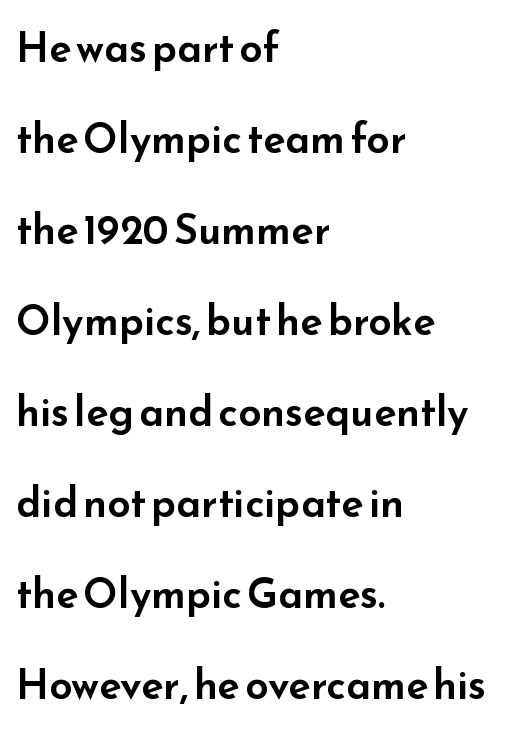
{"serif": "no", "italic": "no", "width": "wide", "stroke_contrast": "low", "x_height": "small", "monospaced": "no", "underline": "no", "align": "left", "line_spacing": "loose", "line_spacing_ratio": 2.22, "letter_spacing": "normal", "letter_spacing_em": 0.0, "glyph_px": 41}
